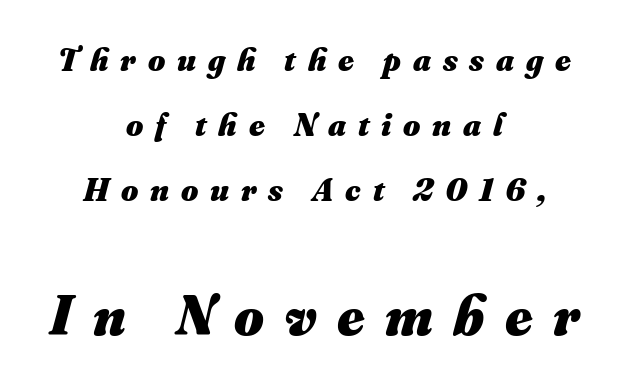
The image shows 57 px heavy type; set centered, loose line spacing (1.97x), unusually wide letter spacing (+0.36 em), not underlined; the second (bottom) block is 1.73x larger; medium stroke contrast and a small x-height.
